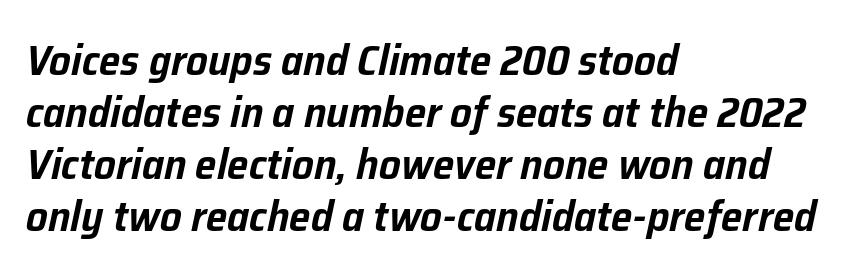
Q: Is the text italic (slanted)? A: Yes, it leans right by about 12 degrees.
Q: Is the text underlined? A: No.
Q: How is the paragraph aligned? A: Left-aligned.
Q: Is the spacing between letters normal or unusually wide? A: Normal.
Q: Width (condensed, normal, or wide)? A: Normal.
Q: Stroke contrast? A: Low.
Q: x-height? A: Medium.
Q: Monospaced? A: No.
